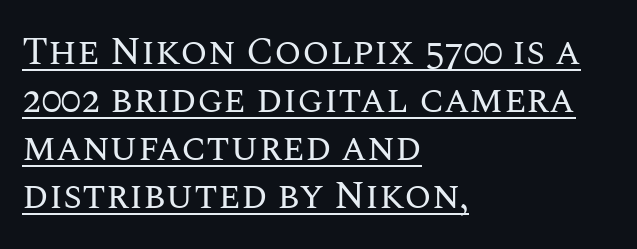
Letter spacing: default. Does the lettering tilt? It doesn't — this is upright. A classic flush-left, rag-right setting is used for this passage. Think of a printed novel: that variable character pitch is what you see here. This is underlined copy, the kind a proofreader might mark for attention. Bold? No — there's no thickening of the strokes.
